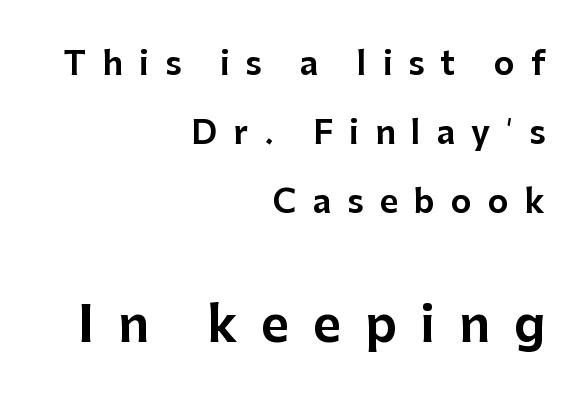
Typeset ragged left — the right edge is the straight one. Regarding leading, the lines here are spaced well apart. Whoever set this made the second block the dominant, larger element. A typesetter would mark this as roman, not italic.
